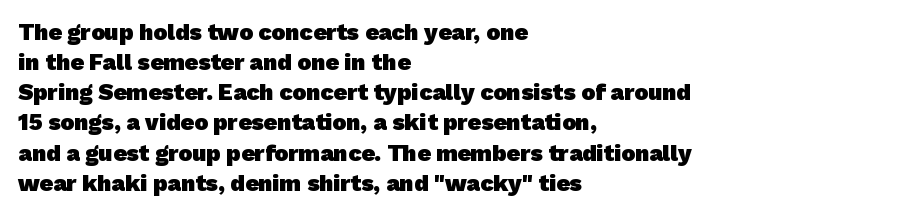
Q: Is the text bold? A: Yes.
Q: Is the text underlined? A: No.
Q: How is the paragraph aligned? A: Left-aligned.
Q: Is the spacing between letters normal or unusually wide? A: Normal.
Q: Is the spacing between lines tight, normal or loose? A: Normal.
